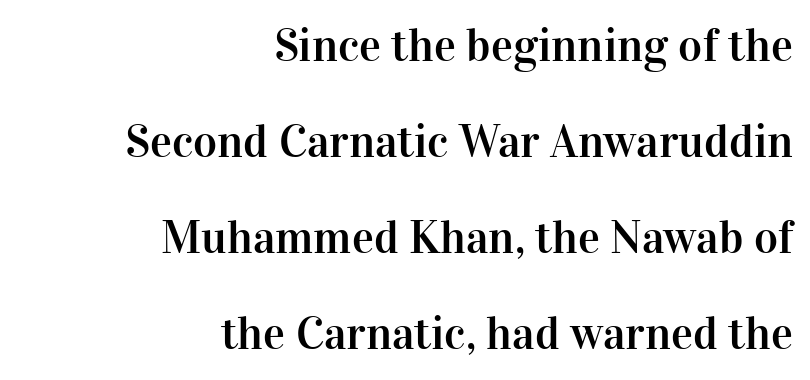
Does the type have serifs? Yes, each stem ends in a small foot. The foot of each line stays bare and open. Note the varied advance widths — an 'i' is clearly narrower than an 'm'. Does the copy run flush right? Yes — the right margin is perfectly even. Airy leading. The line texture is even and compact thanks to regular tracking.
